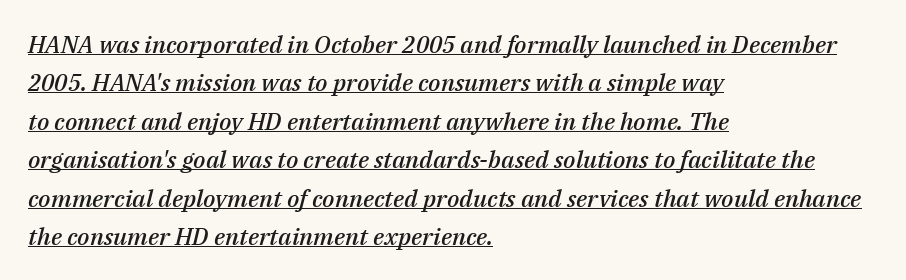
Summary of weight: moderately heavy, a semibold. These lines were composed using italics. The rendered words wear a rule along their underside. The paragraph shown leans on its left margin. Students, note that the glyphs here touch the page at normal intervals. Evenly set lines give the paragraph a standard silhouette.
